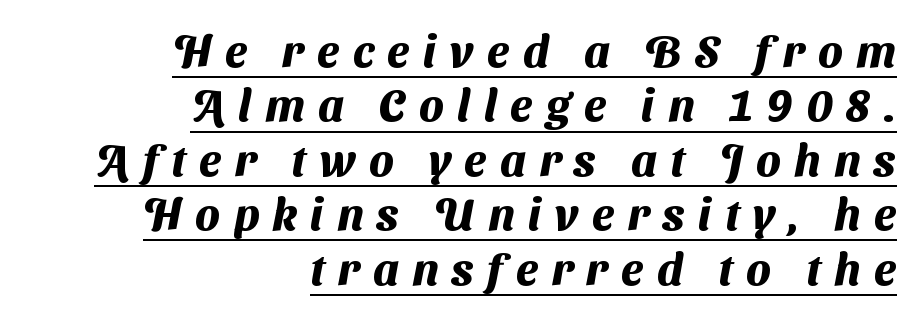
{"serif": "no", "bold": "yes", "weight": "heavy", "width": "normal", "stroke_contrast": "medium", "x_height": "medium", "monospaced": "no", "underline": "yes", "align": "right", "line_spacing_ratio": 1.21, "letter_spacing": "wide", "letter_spacing_em": 0.3, "glyph_px": 45}
